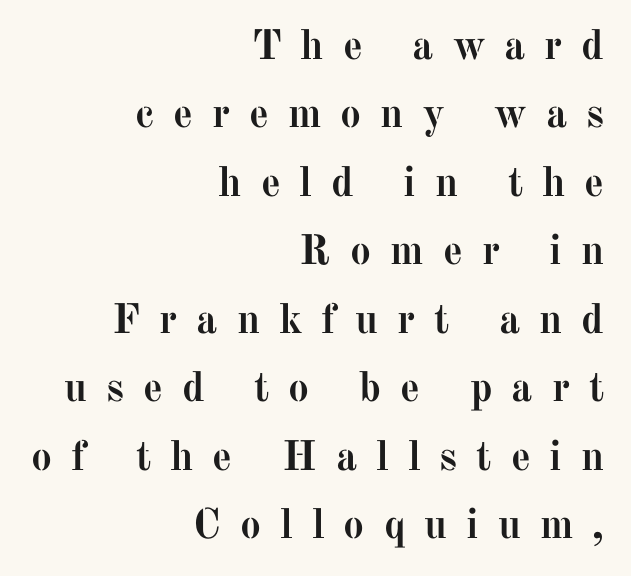
These lines are rendered in a variable-pitch font. Glyph-to-glyph distance is far greater than everyday printed text. Typeset ragged left — the right edge is the straight one. Chunky letters — that's bold for sure.
